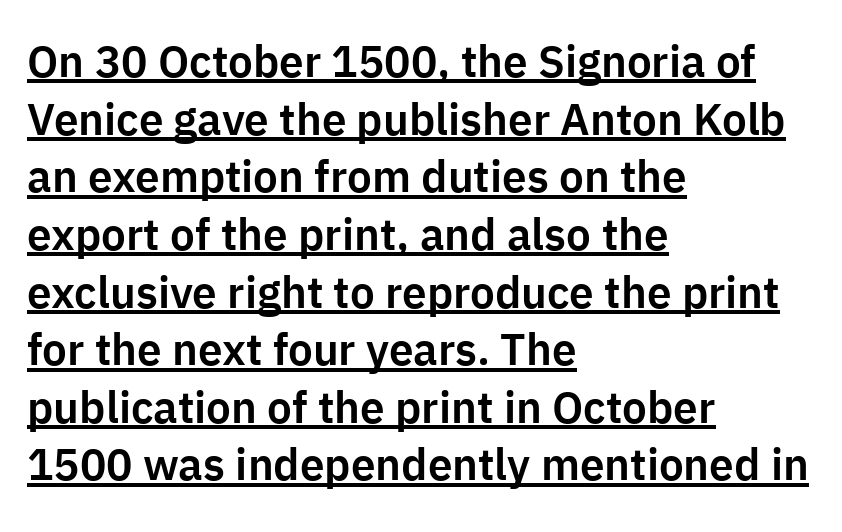
This rendering leaves character spacing at its baseline value. Reading down the block, your eye returns to a fixed left position each line. Quick note: underline on. Vertical spacing — default. These lines are composed in type without serifs.
